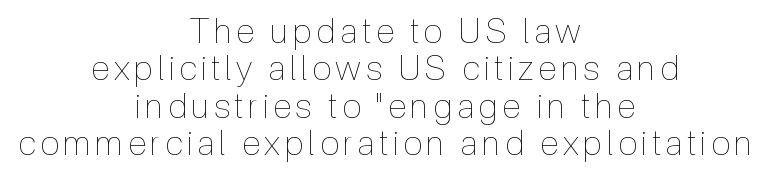
Q: Is the text bold? A: No.
Q: Is the text italic (slanted)? A: No, it is upright.
Q: Is the text underlined? A: No.
Q: How is the paragraph aligned? A: Centered.
Q: Is the spacing between lines tight, normal or loose? A: Tight.
Q: Width (condensed, normal, or wide)? A: Condensed.
Q: x-height? A: Medium.
Q: Monospaced? A: No.
